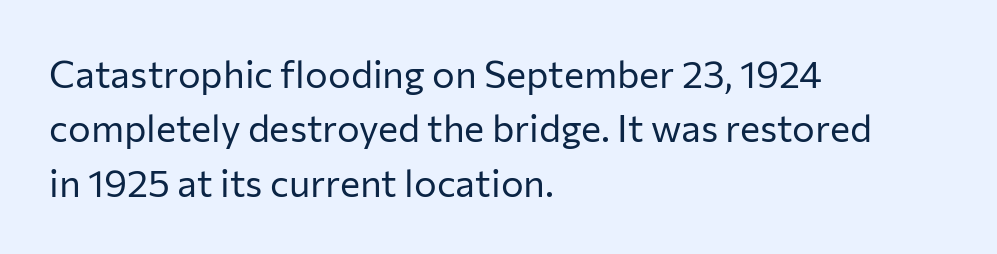
Q: Is the text bold? A: No.
Q: Is the text italic (slanted)? A: No, it is upright.
Q: Is the typeface a serif or a sans-serif typeface? A: Sans-serif.
Q: Is the text underlined? A: No.
Q: How is the paragraph aligned? A: Left-aligned.
Q: Is the spacing between letters normal or unusually wide? A: Normal.
Q: Is the spacing between lines tight, normal or loose? A: Normal.
Q: Width (condensed, normal, or wide)? A: Normal.
Q: Stroke contrast? A: Low.
Q: x-height? A: Medium.
Q: Monospaced? A: No.
